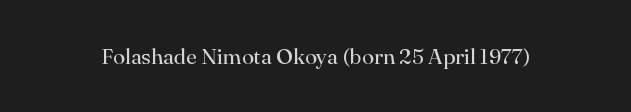
The space directly below the letters is spotless. Quick note: not italic, upright. The line texture is even and compact thanks to regular tracking. These glyphs show unthickened strokes, regular width or finer.
